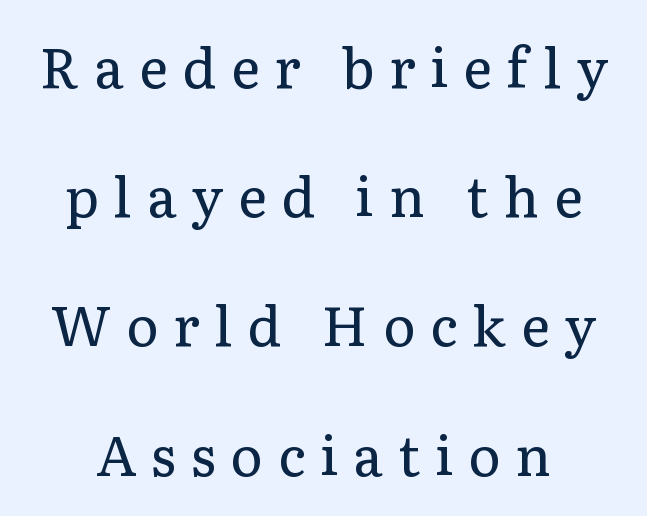
The image shows 55 px regular-weight serif type, upright; set loose line spacing (2.35x), unusually wide letter spacing (+0.27 em), not underlined; low stroke contrast and a medium x-height.
